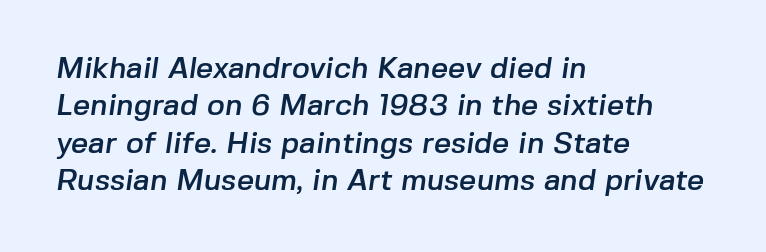
Q: Is the typeface a serif or a sans-serif typeface? A: Sans-serif.
Q: Is the text underlined? A: No.
Q: How is the paragraph aligned? A: Left-aligned.
Q: Is the spacing between letters normal or unusually wide? A: Normal.
Q: Is the spacing between lines tight, normal or loose? A: Normal.
Q: Width (condensed, normal, or wide)? A: Normal.
Q: Stroke contrast? A: Low.
Q: x-height? A: Medium.
Q: Monospaced? A: No.
